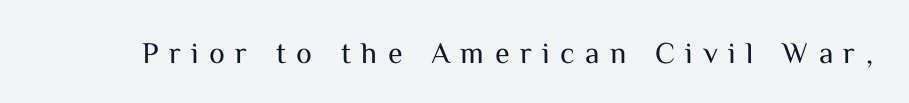
The image shows 30 px regular-weight sans-serif type, upright; set unusually wide letter spacing (+0.35 em), not underlined; medium stroke contrast and a medium x-height.
